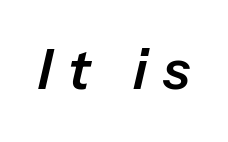
{"italic": "yes", "lean": "right", "slant_degrees": 13, "width": "normal", "stroke_contrast": "low", "x_height": "medium", "monospaced": "no", "underline": "no", "letter_spacing": "wide", "letter_spacing_em": 0.29, "glyph_px": 55}
